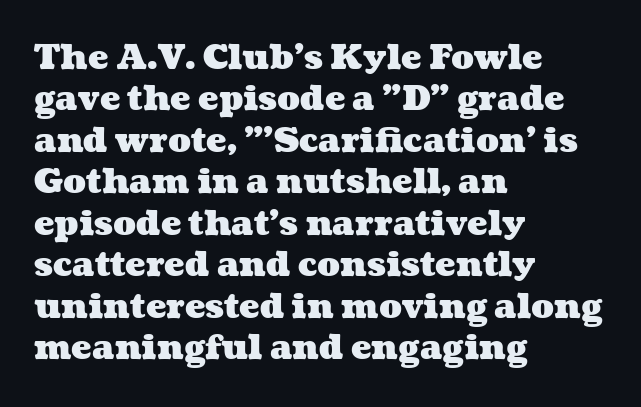
Q: Is the text bold? A: Yes.
Q: Is the text underlined? A: No.
Q: How is the paragraph aligned? A: Left-aligned.
Q: Is the spacing between letters normal or unusually wide? A: Normal.
Q: Width (condensed, normal, or wide)? A: Wide.
Q: Stroke contrast? A: Medium.
Q: x-height? A: Medium.
Q: Monospaced? A: No.
